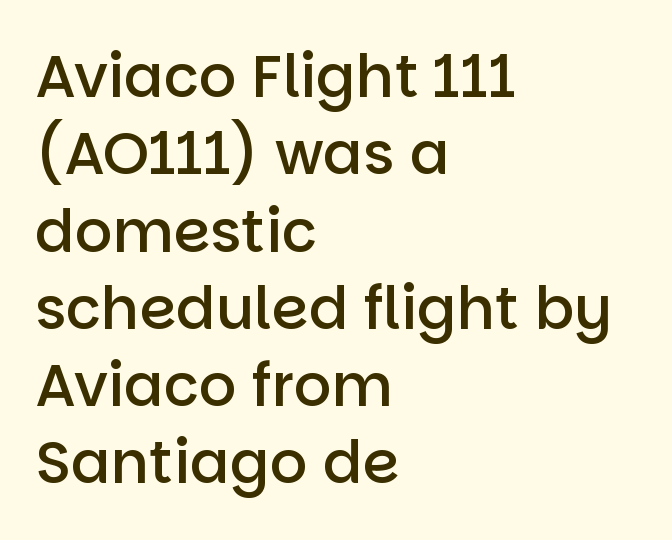
The image shows 59 px semibold sans-serif type, upright; set left-aligned, normal line spacing (1.31x), normal letter spacing, not underlined; low stroke contrast and a large x-height.
